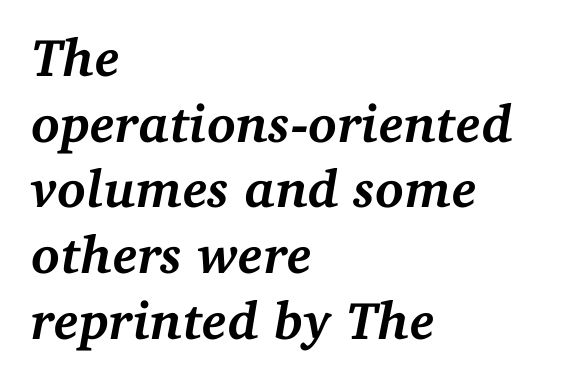
This is serif lettering, the kind often seen in printed books. Its strokes are broad and dark, the hallmark of bold type. Slant detected: the letters are inclined. Is the letter spacing exaggerated? No — it looks like the ordinary default.
